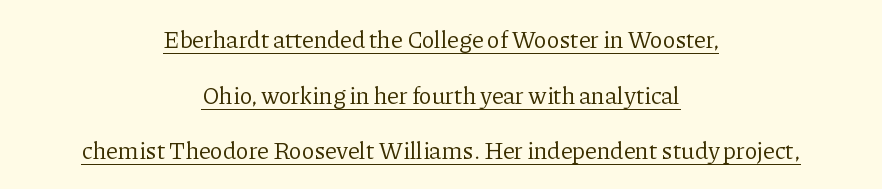
Looks like someone drew a line under every word here. Summary of vertical rhythm: relaxed, with wide interline spacing. When letters stand straight like this, we call the style roman or upright. Reading down the block, each line starts at a different indent, mirrored at its end. Each word holds together tightly as a unit, with standard inter-letter gaps.
